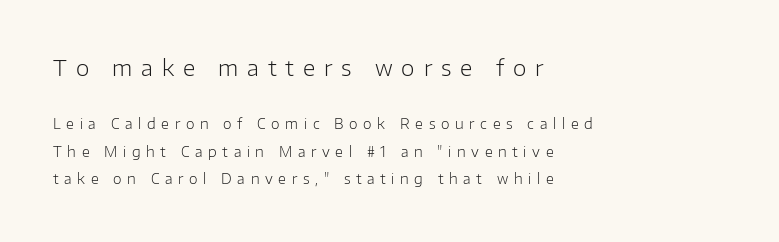
The image shows 22 px text type, upright; set left-aligned, loose line spacing (1.97x), unusually wide letter spacing (+0.4 em), not underlined; the first (top) block is 1.57x larger.
